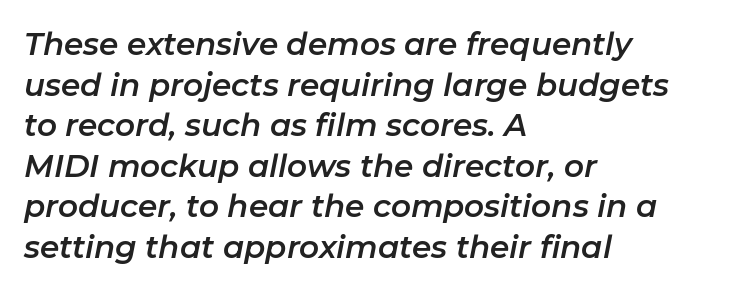
Tall strokes in this sample are angled rather than plumb. You could not count columns in this text — the font is proportionally spaced. Caption: multi-line text, flush left, ragged right. Letters rest on an invisible, unmarked baseline.
